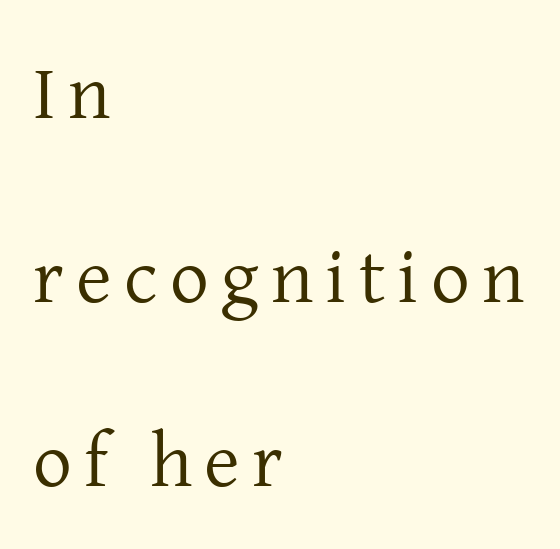
The image shows 77 px regular-weight serif type, upright; set left-aligned, loose line spacing (2.39x), not underlined; low stroke contrast and a medium x-height.
